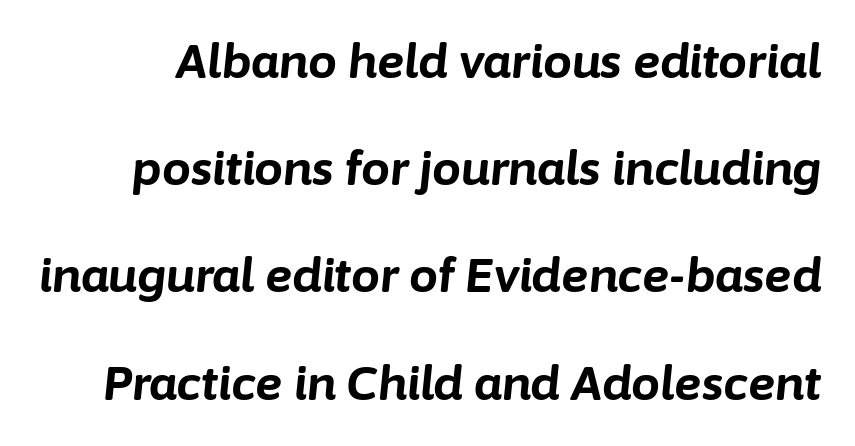
The image shows 46 px bold type, italic (leaning right); set loose line spacing (2.33x), normal letter spacing, not underlined; low stroke contrast and a medium x-height.
